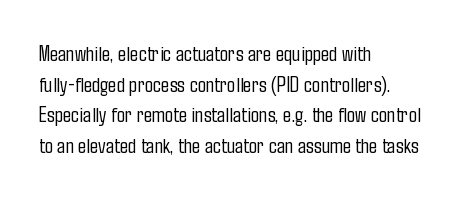
{"italic": "no", "bold": "no", "underline": "no", "align": "left", "line_spacing": "normal", "line_spacing_ratio": 1.39, "letter_spacing": "normal", "letter_spacing_em": 0.0, "glyph_px": 22}
